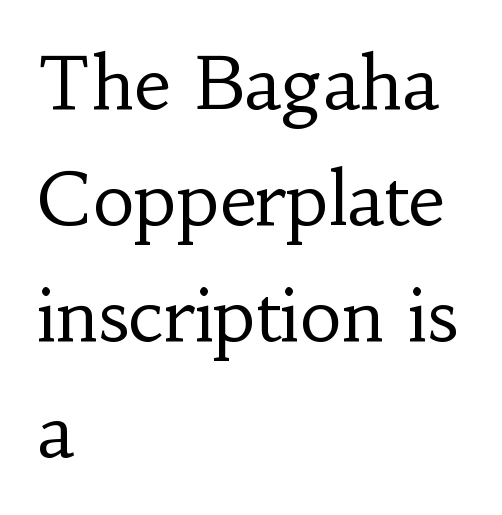
Ink coverage per letter is moderate at most. Each letter's strokes conclude with small projecting serifs. Quick note: not italic, upright. There is no visible air inserted between adjacent glyphs.
